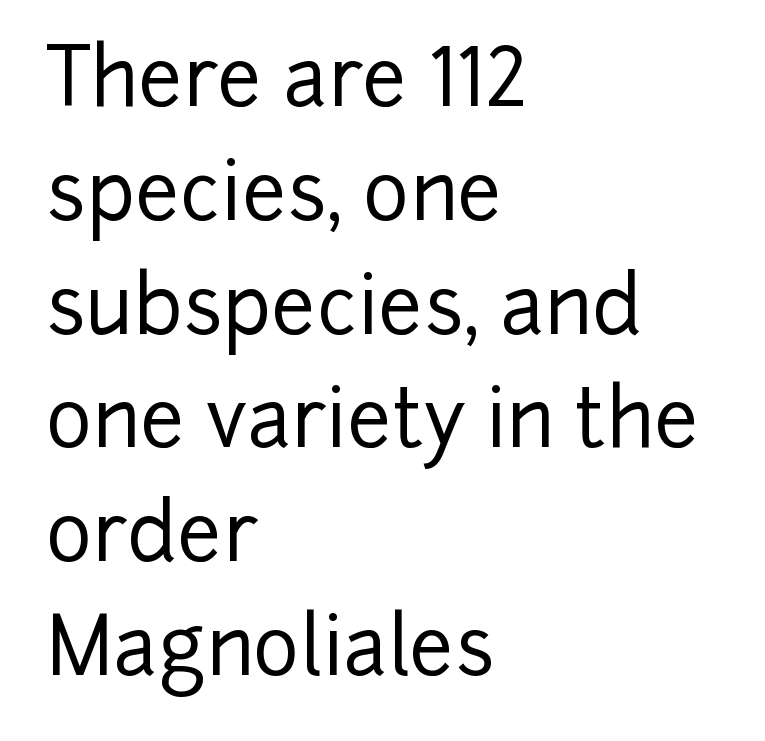
{"serif": "no", "italic": "no", "width": "normal", "stroke_contrast": "low", "x_height": "medium", "monospaced": "no", "underline": "no", "align": "left", "line_spacing": "normal", "line_spacing_ratio": 1.44, "letter_spacing": "normal", "letter_spacing_em": 0.0, "glyph_px": 79}
